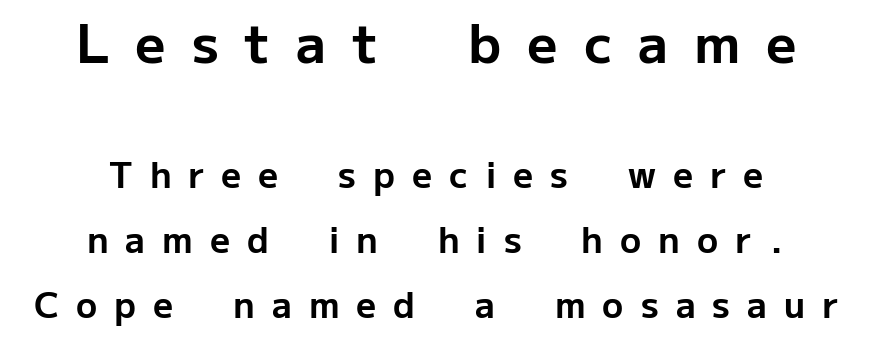
The image shows 53 px bold sans-serif type, upright; set centered, line spacing 1.86x, unusually wide letter spacing (+0.49 em), not underlined; the first (top) block is 1.51x larger; low stroke contrast and a medium x-height.
